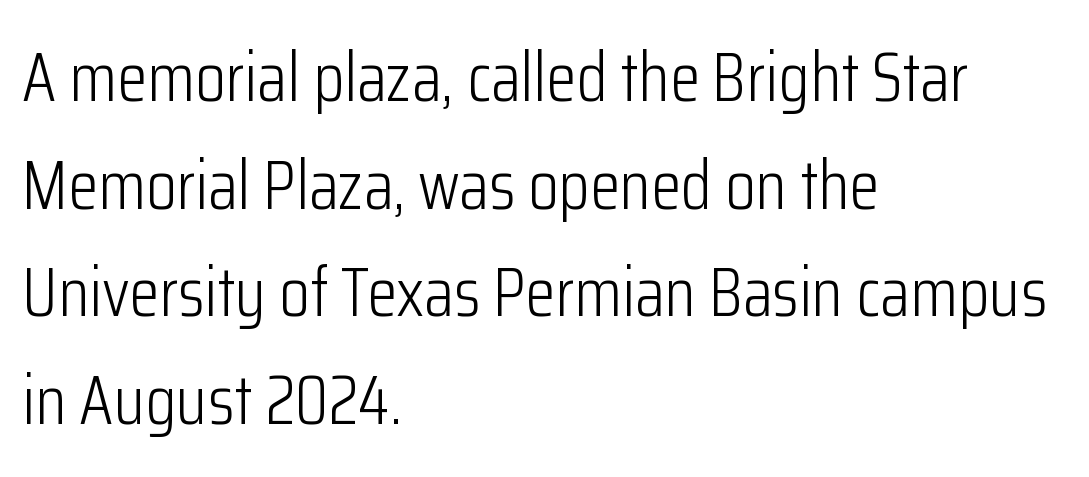
Type without underlining. No chunkiness to these letters — they're not bold. Successive baselines arrive at the customary interval. This sample uses a sans-serif face.
